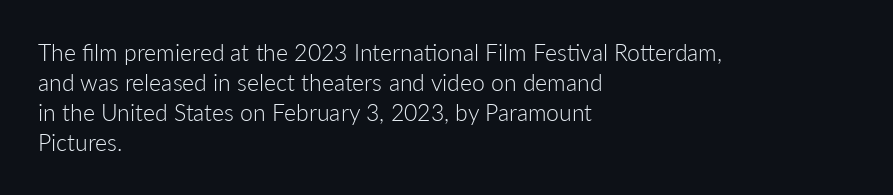
{"italic": "no", "bold": "no", "underline": "no", "align": "left", "line_spacing": "normal", "line_spacing_ratio": 1.31, "letter_spacing": "normal", "letter_spacing_em": 0.0, "glyph_px": 23}
